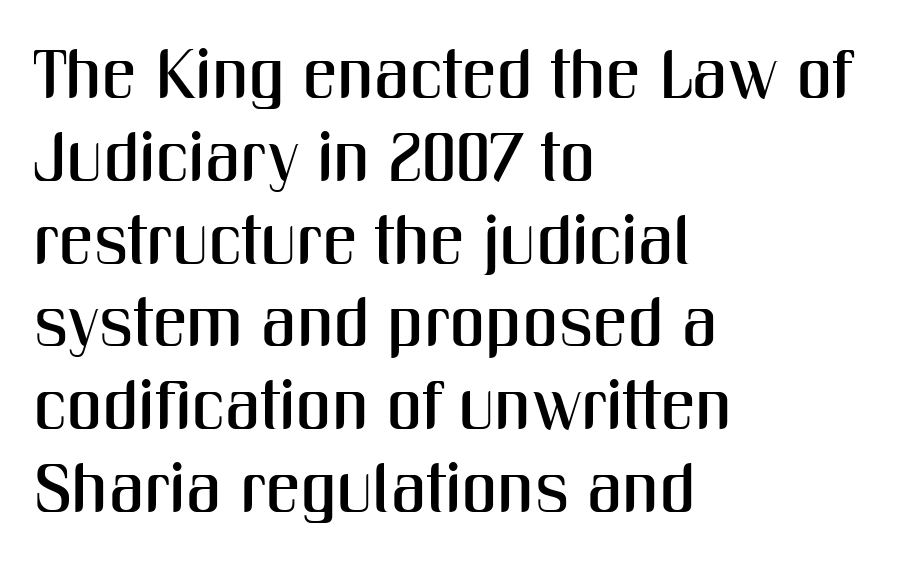
Q: Is the text italic (slanted)? A: No, it is upright.
Q: Is the typeface a serif or a sans-serif typeface? A: Sans-serif.
Q: Is the text underlined? A: No.
Q: How is the paragraph aligned? A: Left-aligned.
Q: Is the spacing between letters normal or unusually wide? A: Normal.
Q: Width (condensed, normal, or wide)? A: Condensed.
Q: Stroke contrast? A: Medium.
Q: x-height? A: Medium.
Q: Monospaced? A: No.
